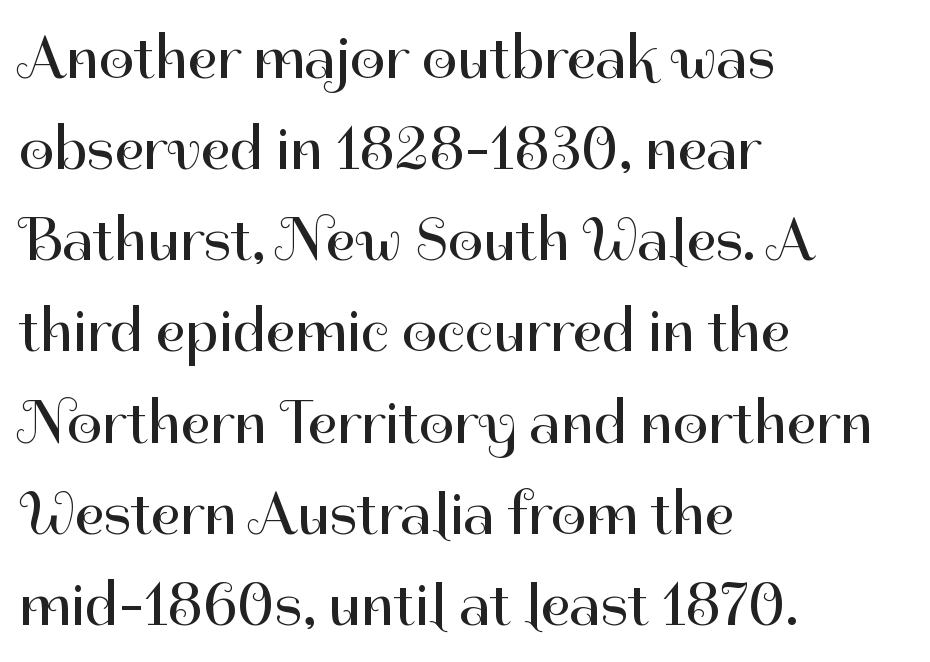
{"serif": "no", "italic": "no", "bold": "no", "weight": "regular", "width": "normal", "stroke_contrast": "high", "x_height": "medium", "monospaced": "no", "underline": "no", "align": "left", "line_spacing": "normal", "line_spacing_ratio": 1.47, "letter_spacing": "normal", "letter_spacing_em": 0.0, "glyph_px": 62}
